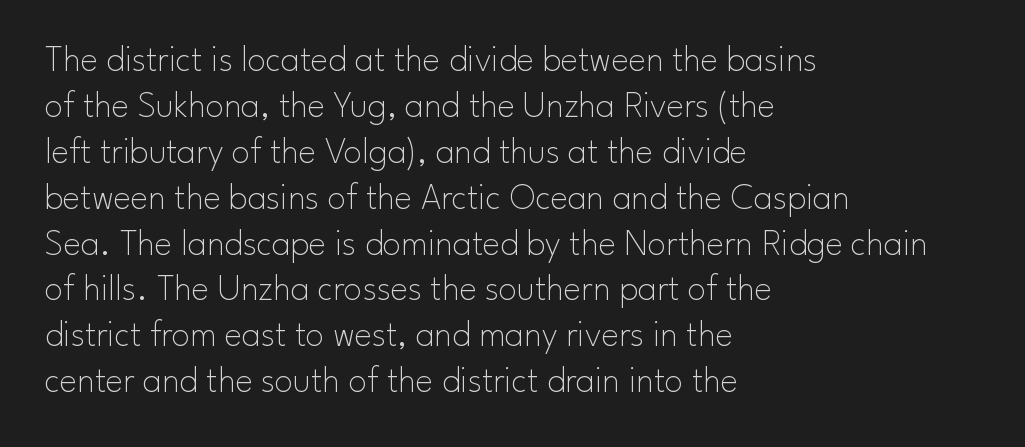
The image shows 37 px thin sans-serif type, upright; set left-aligned, line spacing 1.24x, normal letter spacing, not underlined; low stroke contrast and a small x-height.
